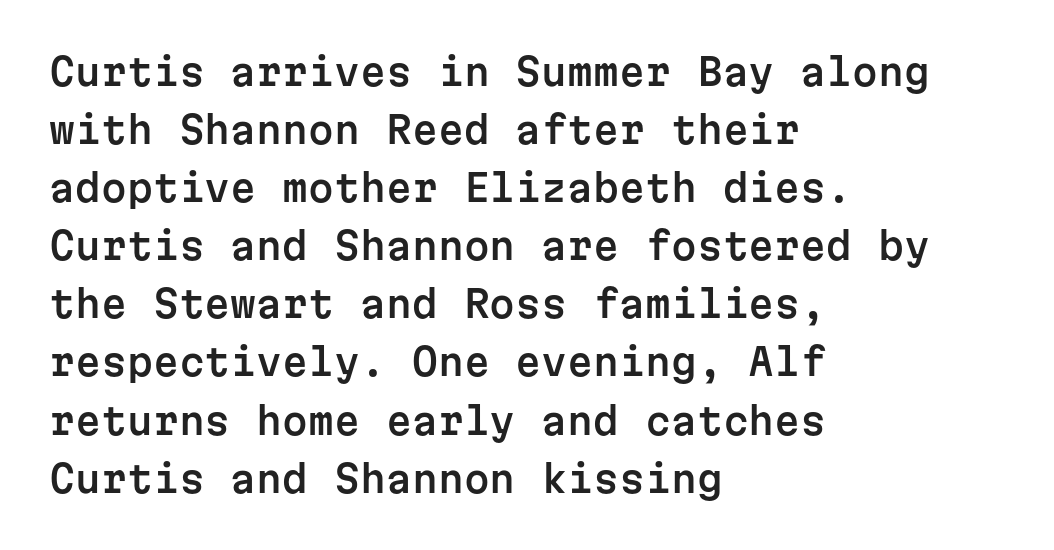
Spacing between characters is what you'd get straight out of the box. Line beginnings align vertically; line endings do not. One glance says typical: line gaps are just what's usual. Serifs: no, the terminals of the letterforms are clean.
